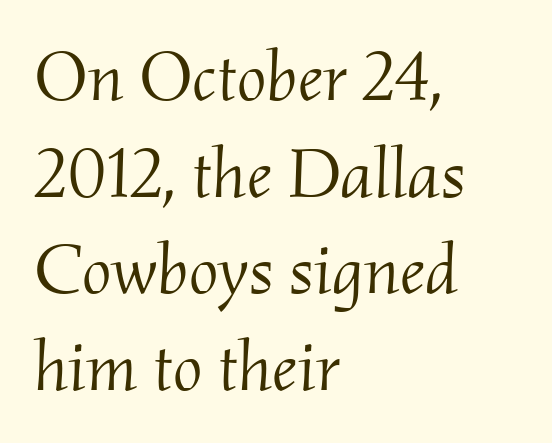
The letters sit at their default tracking, neither squeezed nor spread. Letterform terminals end in serifs throughout the passage. Note the varied advance widths — an 'i' is clearly narrower than an 'm'. Any mark beneath the type? The region is blank. A quiet, ordinary-to-light weight characterises the typeface. All the whitespace from short lines collects on the right.
